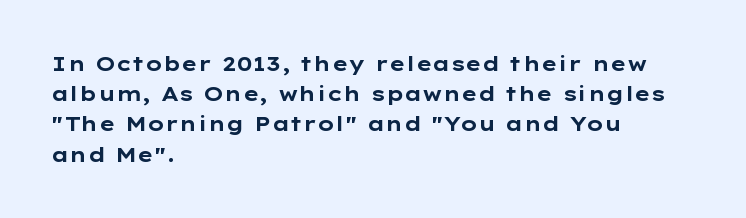
Where is the straight margin? On the left. Between one letter and the next there's only the usual sliver of space. Is there any slant? The stems are plumb. Every letter is thick-stroked: bold, no question.
